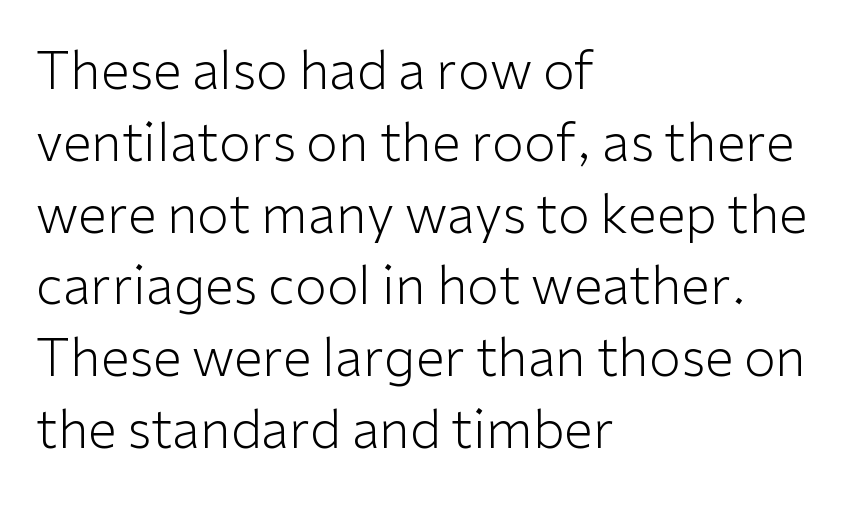
Q: Is the text bold? A: No.
Q: Is the text italic (slanted)? A: No, it is upright.
Q: Is the typeface a serif or a sans-serif typeface? A: Sans-serif.
Q: Is the text underlined? A: No.
Q: How is the paragraph aligned? A: Left-aligned.
Q: Is the spacing between letters normal or unusually wide? A: Normal.
Q: Is the spacing between lines tight, normal or loose? A: Normal.
Q: Width (condensed, normal, or wide)? A: Normal.
Q: Stroke contrast? A: Low.
Q: x-height? A: Medium.
Q: Monospaced? A: No.
